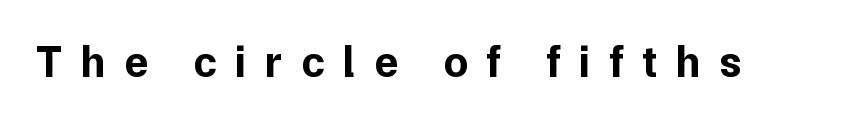
Q: Is the text bold? A: Yes.
Q: Is the text italic (slanted)? A: No, it is upright.
Q: Is the typeface a serif or a sans-serif typeface? A: Sans-serif.
Q: Is the text underlined? A: No.
Q: Is the spacing between letters normal or unusually wide? A: Unusually wide.
Q: Width (condensed, normal, or wide)? A: Normal.
Q: Stroke contrast? A: Low.
Q: x-height? A: Medium.
Q: Monospaced? A: No.
